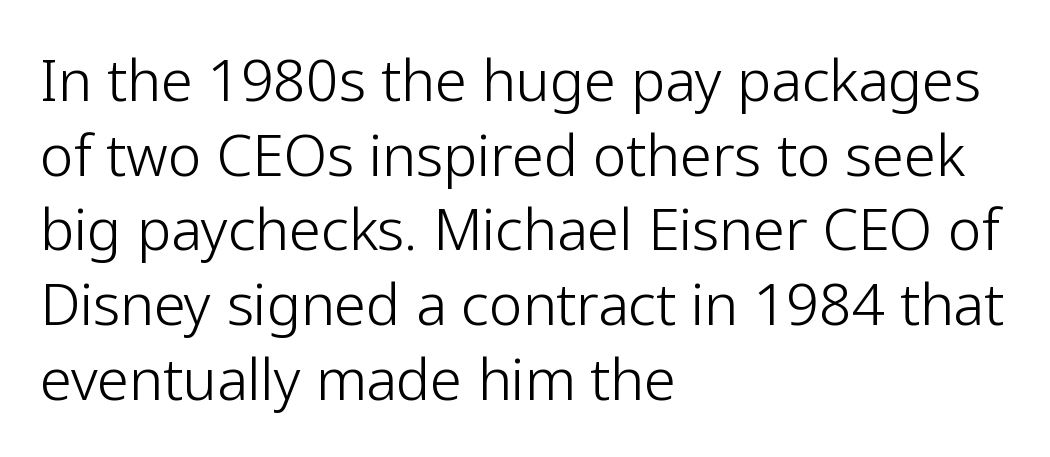
The image shows 57 px light sans-serif type, upright; set left-aligned, normal line spacing (1.31x), normal letter spacing, not underlined; low stroke contrast and a medium x-height.
